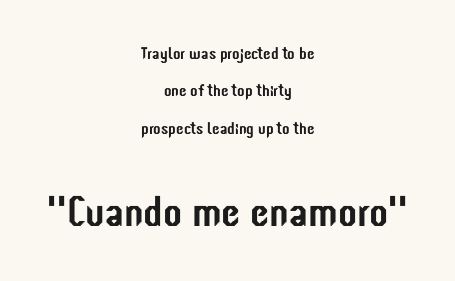
{"serif": "no", "italic": "no", "width": "condensed", "stroke_contrast": "low", "x_height": "medium", "monospaced": "no", "underline": "no", "align": "center", "line_spacing": "loose", "line_spacing_ratio": 2.2, "letter_spacing": "normal", "letter_spacing_em": 0.0, "larger_block": "second", "size_ratio": 2.53, "glyph_px": 43}
